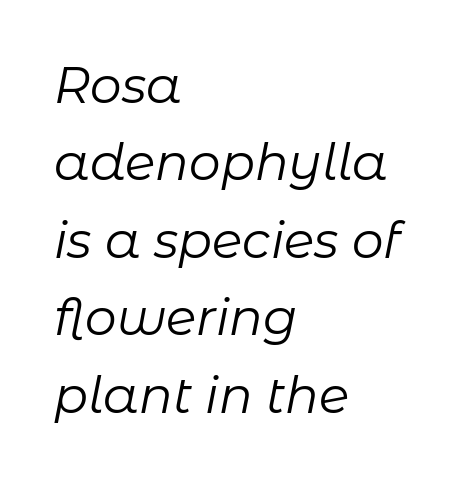
{"italic": "yes", "lean": "right", "slant_degrees": 11, "bold": "no", "weight": "regular", "width": "normal", "stroke_contrast": "low", "x_height": "medium", "monospaced": "no", "underline": "no", "align": "left", "line_spacing": "normal", "line_spacing_ratio": 1.55, "letter_spacing": "normal", "letter_spacing_em": 0.0, "glyph_px": 50}
